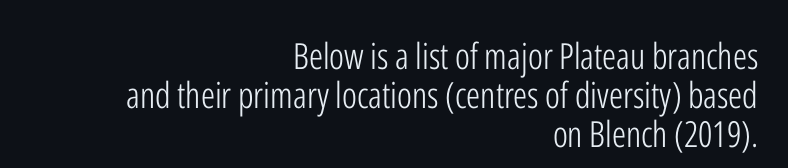
The face used here is proportionally spaced, like ordinary book or web type. The space between consecutive lines is stingy. Is there any slant? The stems are plumb. This reads as an unemphasized weight, regular at the heaviest. Inter-character spacing is left at the font's built-in metrics. Honestly, there is no underline to notice here at all.
